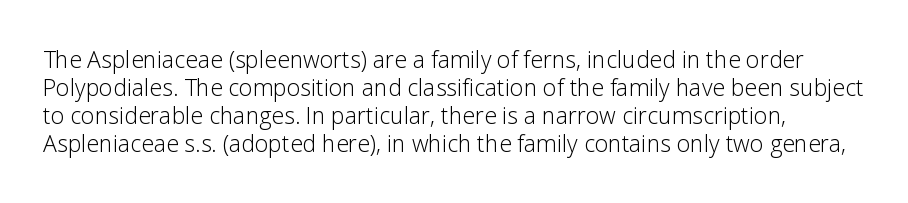
The image shows 23 px text type, upright; set line spacing 1.22x, normal letter spacing, not underlined.
